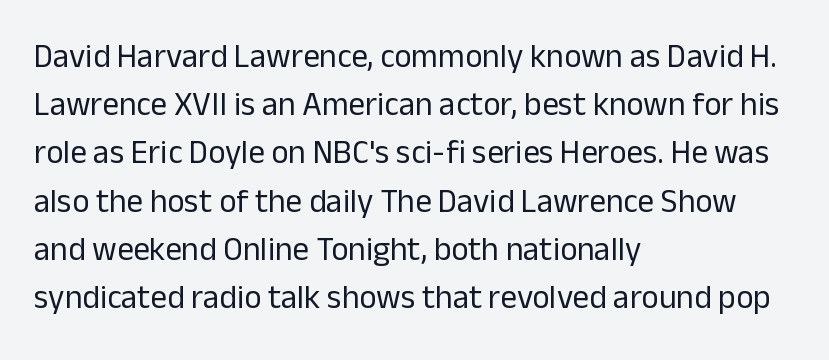
{"serif": "no", "italic": "no", "bold": "no", "weight": "regular", "width": "normal", "stroke_contrast": "low", "x_height": "medium", "monospaced": "no", "underline": "no", "align": "left", "line_spacing": "normal", "line_spacing_ratio": 1.46, "letter_spacing": "normal", "letter_spacing_em": 0.0, "glyph_px": 33}
